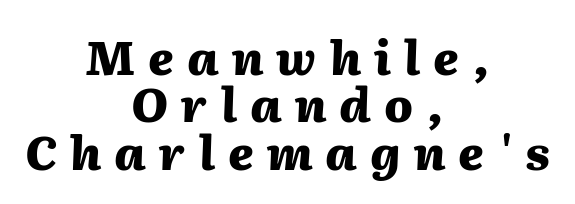
Q: Is the text bold? A: Yes.
Q: Is the text italic (slanted)? A: Yes, it leans right by about 2 degrees.
Q: Is the text underlined? A: No.
Q: How is the paragraph aligned? A: Centered.
Q: Is the spacing between letters normal or unusually wide? A: Unusually wide.
Q: Is the spacing between lines tight, normal or loose? A: Tight.
Q: Width (condensed, normal, or wide)? A: Normal.
Q: Stroke contrast? A: Medium.
Q: x-height? A: Medium.
Q: Monospaced? A: No.
